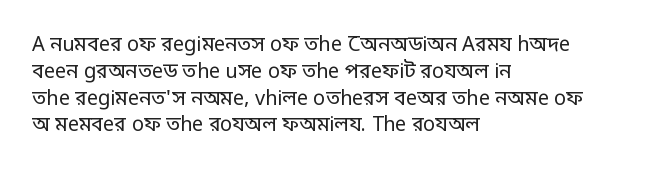
The image shows 20 px text type, upright; set left-aligned, normal line spacing (1.34x), normal letter spacing, not underlined.
